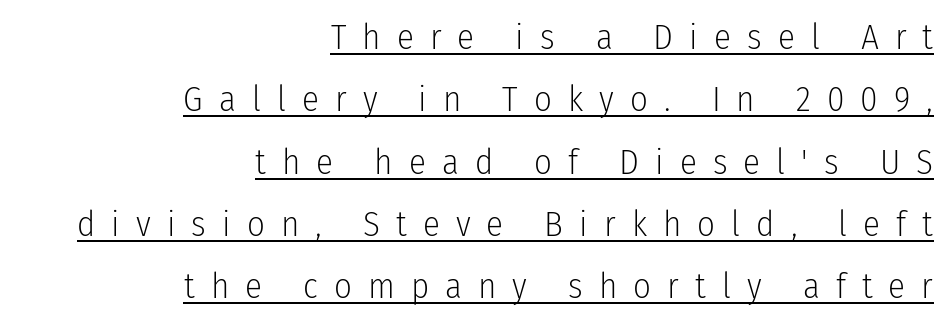
The image shows 35 px light, condensed sans-serif type, upright; set right-aligned, line spacing 1.78x, unusually wide letter spacing (+0.46 em), underlined; low stroke contrast and a medium x-height.
